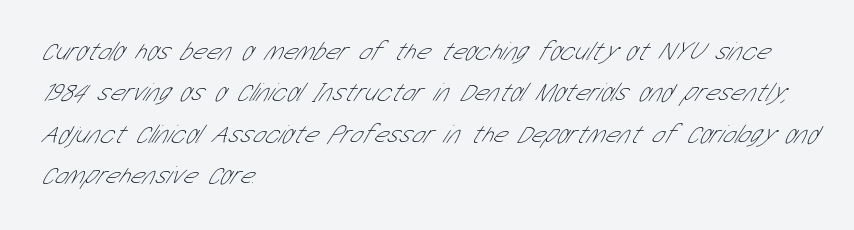
The image shows 26 px text type; set left-aligned, normal line spacing (1.59x), normal letter spacing, not underlined.
